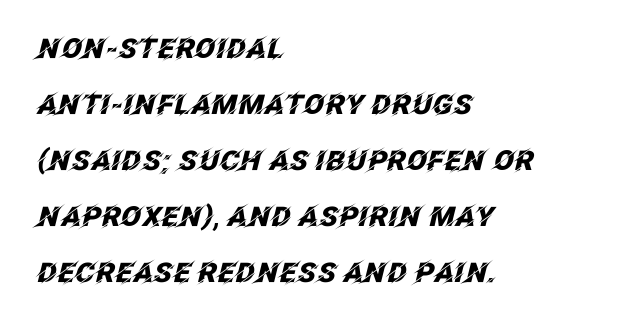
You could fit nearly another row in the gap between these rows. Compared with typical body copy, the letter spacing here is the same. Compared with a centered layout, this one pins lines to the left instead. Tall strokes in this sample are angled rather than plumb. Compared with an ordinary text face, these strokes are far heavier — a full bold. The area under the type is left untouched.
